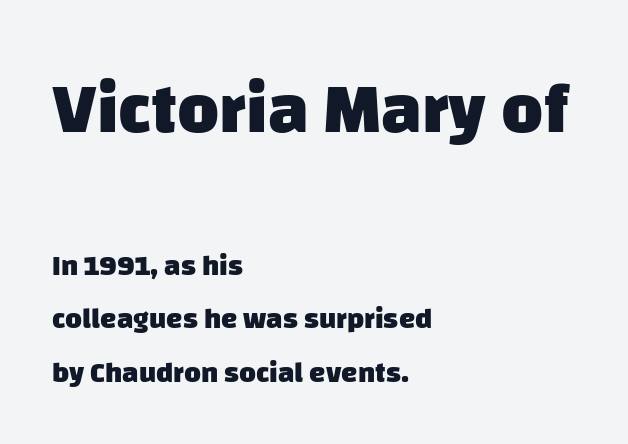
{"serif": "no", "bold": "yes", "weight": "heavy", "width": "normal", "stroke_contrast": "low", "x_height": "large", "monospaced": "no", "underline": "no", "align": "left", "line_spacing_ratio": 1.85, "letter_spacing": "normal", "letter_spacing_em": 0.0, "larger_block": "first", "size_ratio": 2.48, "glyph_px": 72}
